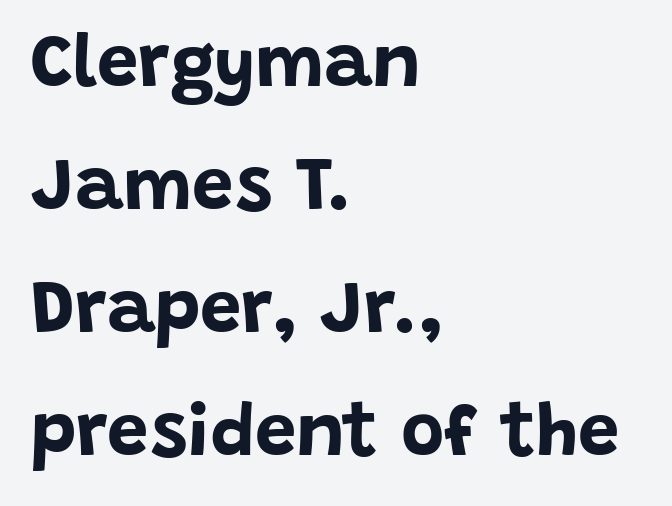
These lines are rendered in a variable-pitch font. Baseline-to-baseline distance is the conventional proportion of letter height. Is the block centered? No — it sits flush against the left margin. The characters display no serif detailing; their extremities are plain. Italic: no, the glyphs are upright roman.
